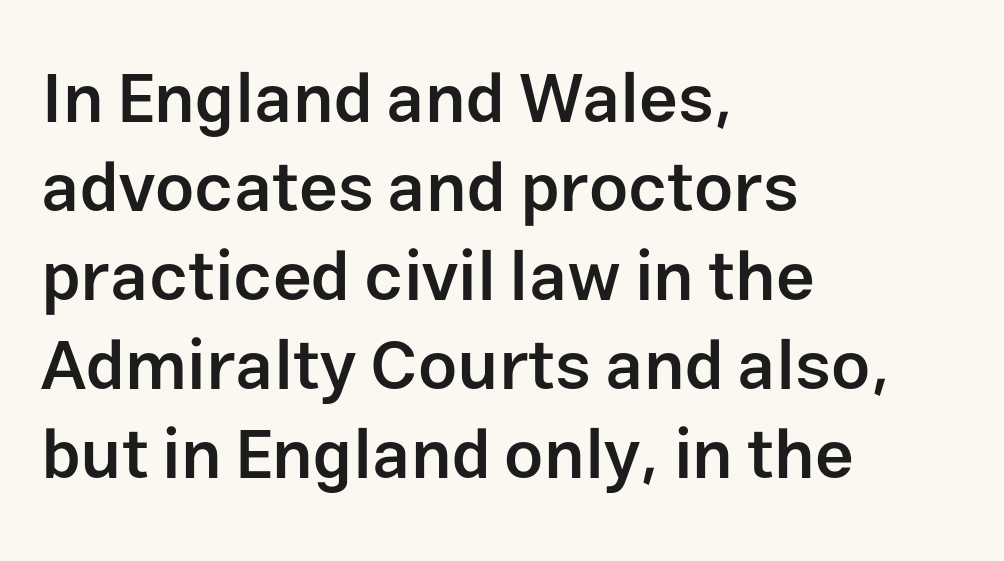
Letterform terminals end flat and unadorned throughout the passage. Is the block centered? No — it sits flush against the left margin. A bit beefed up — I'd call it semibold rather than bold. The space between consecutive lines is moderate. You could not count columns in this text — the font is proportionally spaced.
